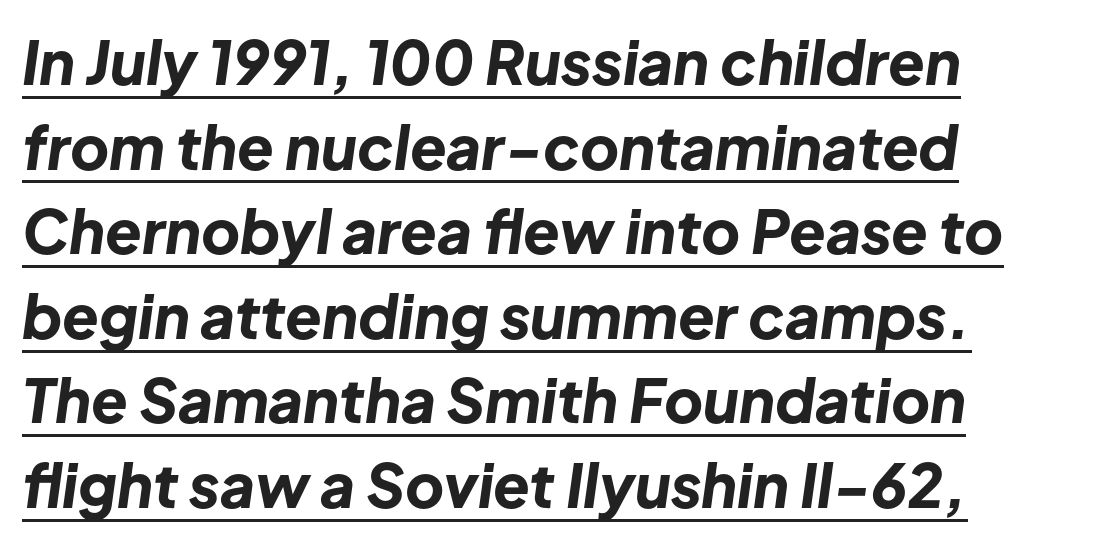
{"italic": "yes", "lean": "right", "slant_degrees": 8, "bold": "yes", "weight": "bold", "width": "normal", "stroke_contrast": "low", "x_height": "medium", "monospaced": "no", "underline": "yes", "align": "left", "line_spacing": "normal", "line_spacing_ratio": 1.41, "letter_spacing": "normal", "letter_spacing_em": 0.0, "glyph_px": 60}
